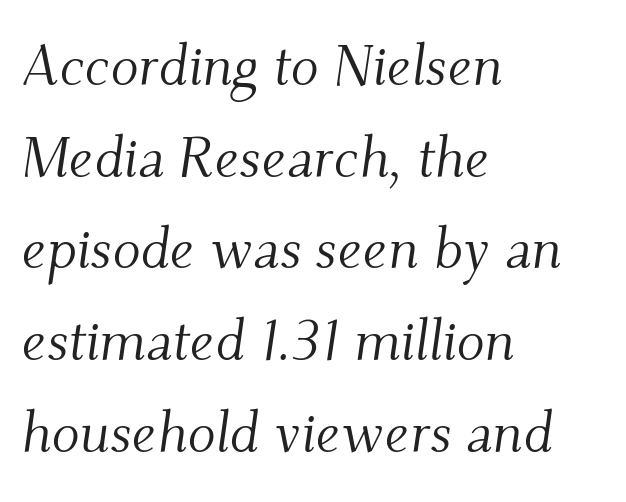
Q: Is the text bold? A: No.
Q: Is the text italic (slanted)? A: Yes, it leans right by about 9 degrees.
Q: Is the typeface a serif or a sans-serif typeface? A: Serif.
Q: Is the text underlined? A: No.
Q: How is the paragraph aligned? A: Left-aligned.
Q: Is the spacing between letters normal or unusually wide? A: Normal.
Q: Is the spacing between lines tight, normal or loose? A: Normal.
Q: Width (condensed, normal, or wide)? A: Normal.
Q: Stroke contrast? A: Medium.
Q: x-height? A: Small.
Q: Monospaced? A: No.
